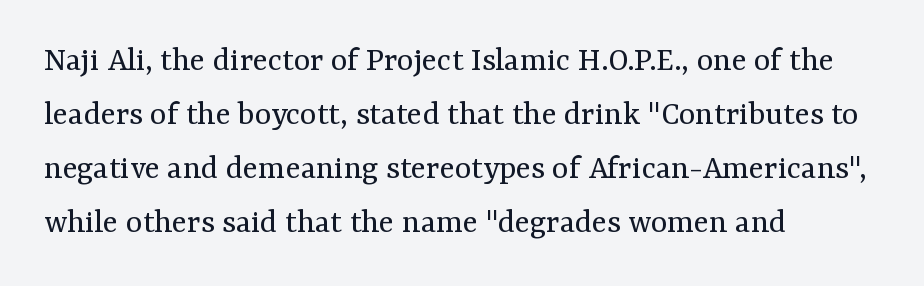
The image shows 35 px regular-weight serif type, upright; set left-aligned, normal line spacing (1.54x), normal letter spacing, not underlined; medium stroke contrast and a medium x-height.
